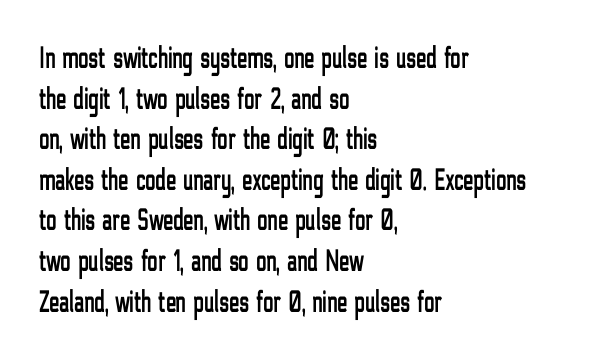
{"serif": "no", "italic": "no", "width": "condensed", "stroke_contrast": "low", "x_height": "medium", "monospaced": "no", "underline": "no", "align": "left", "line_spacing": "normal", "line_spacing_ratio": 1.31, "letter_spacing": "normal", "letter_spacing_em": 0.0, "glyph_px": 31}
